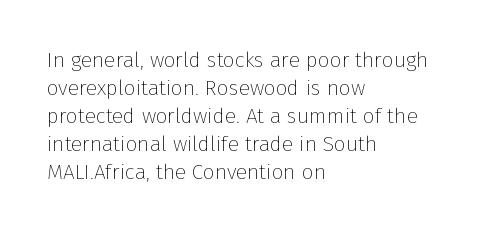
The image shows 21 px text type, upright; set left-aligned, normal line spacing (1.33x), normal letter spacing, not underlined.
